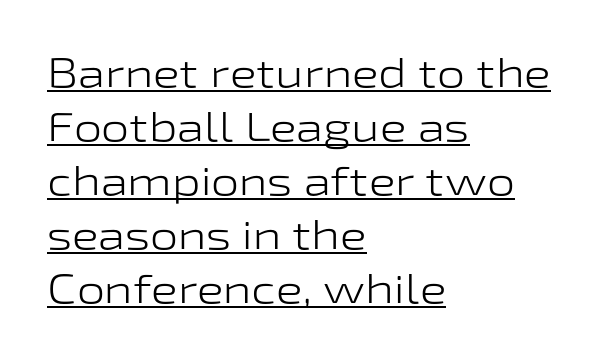
{"serif": "no", "italic": "no", "bold": "no", "weight": "light", "width": "wide", "stroke_contrast": "low", "x_height": "medium", "monospaced": "no", "underline": "yes", "align": "left", "line_spacing": "normal", "line_spacing_ratio": 1.35, "letter_spacing": "normal", "letter_spacing_em": 0.0, "glyph_px": 40}
